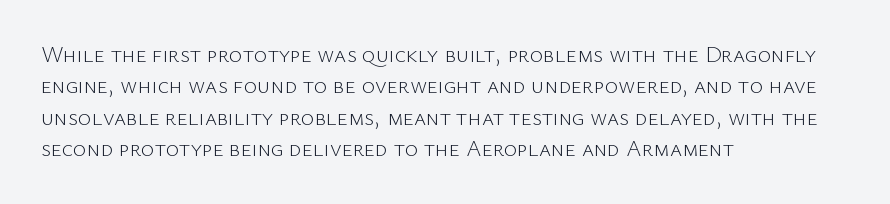
The image shows 23 px text type, upright; set left-aligned, normal line spacing (1.36x), normal letter spacing, not underlined.
